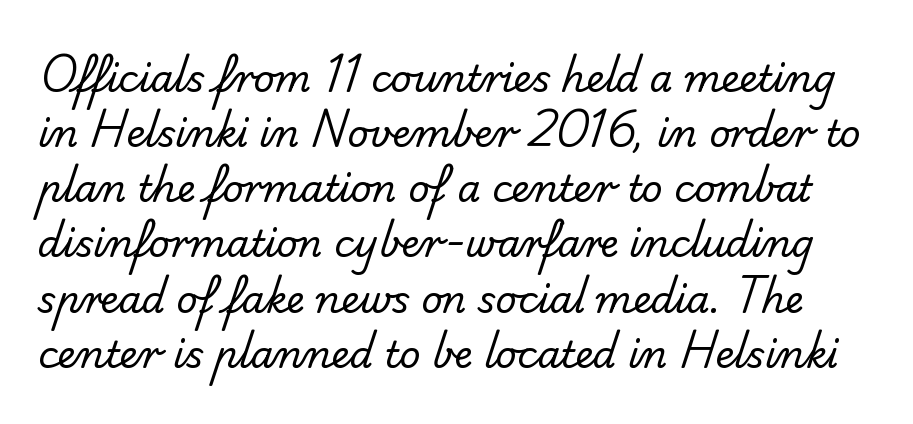
{"serif": "no", "bold": "no", "weight": "regular", "width": "normal", "stroke_contrast": "low", "x_height": "small", "monospaced": "no", "underline": "no", "line_spacing": "normal", "line_spacing_ratio": 1.49, "letter_spacing": "normal", "letter_spacing_em": 0.0, "glyph_px": 37}
